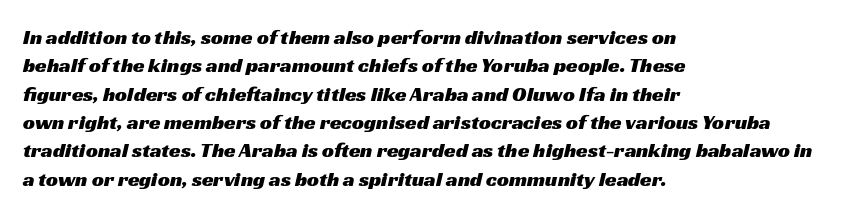
The image shows 21 px text type; set left-aligned, normal line spacing (1.35x), normal letter spacing, not underlined.
